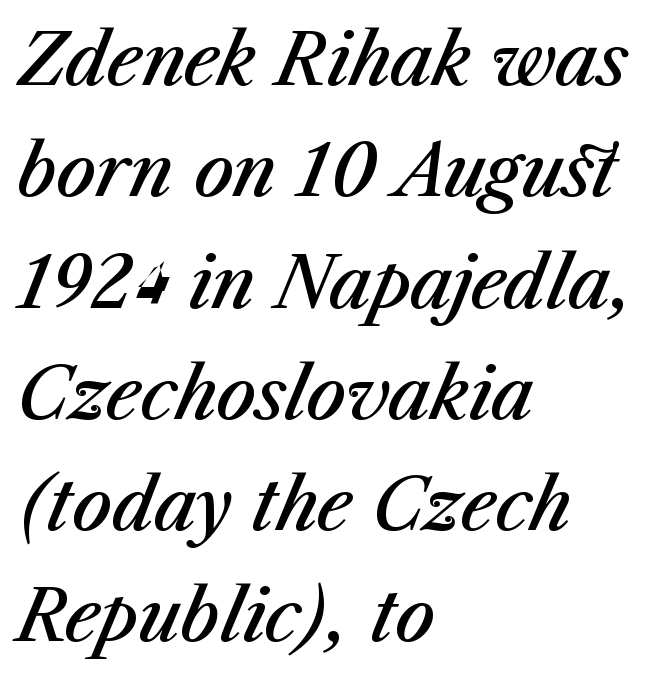
The passage shown has conventional tracking throughout. Summary of weight: moderately heavy, a semibold. These lines are rendered in a variable-pitch font. Compared with a centered layout, this one pins lines to the left instead.
